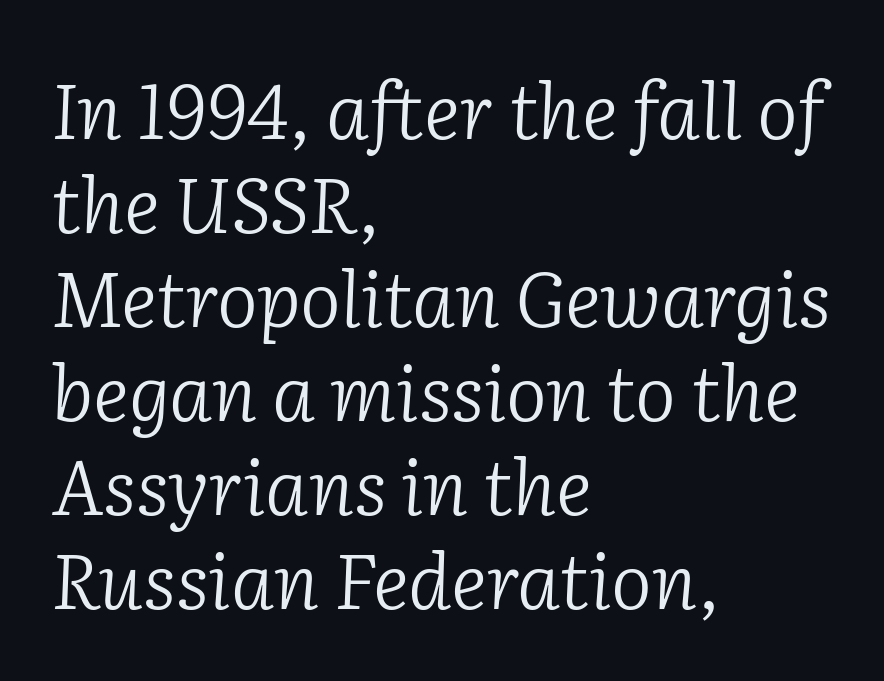
Bare-footed words on every line. The paragraph shown leans on its left margin. This reads as an unemphasized weight, regular at the heaviest. A typesetter would label this face a serif. The rendering uses natural spacing where letterforms have individual widths. Tracking here is standard; glyphs follow each other at the usual distance.
